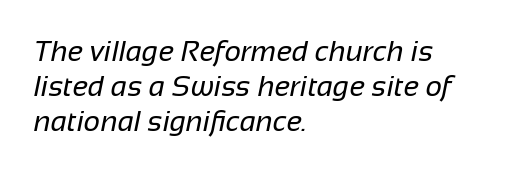
Q: Is the text bold? A: No.
Q: Is the typeface a serif or a sans-serif typeface? A: Sans-serif.
Q: Is the text underlined? A: No.
Q: How is the paragraph aligned? A: Left-aligned.
Q: Is the spacing between letters normal or unusually wide? A: Normal.
Q: Width (condensed, normal, or wide)? A: Normal.
Q: Stroke contrast? A: Low.
Q: x-height? A: Medium.
Q: Monospaced? A: No.
